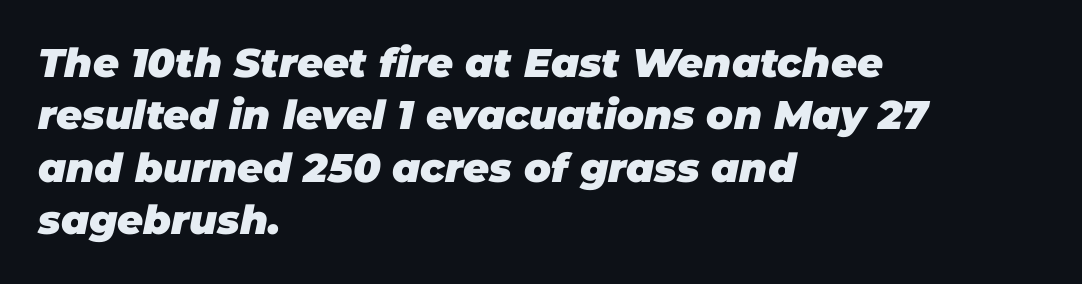
Would a proofreader flag this as italicized? Yes. Honestly, there is no underline to notice here at all. Every row of glyphs begins at an identical x-position on the left. Proportional: the letters do not fall into vertical columns. Inter-character spacing is left at the font's built-in metrics.
